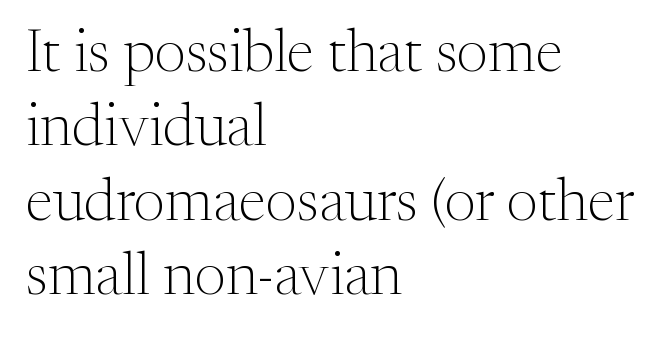
Q: Is the text bold? A: No.
Q: Is the text italic (slanted)? A: No, it is upright.
Q: Is the typeface a serif or a sans-serif typeface? A: Serif.
Q: Is the text underlined? A: No.
Q: How is the paragraph aligned? A: Left-aligned.
Q: Is the spacing between letters normal or unusually wide? A: Normal.
Q: Width (condensed, normal, or wide)? A: Normal.
Q: Stroke contrast? A: Medium.
Q: x-height? A: Medium.
Q: Monospaced? A: No.
